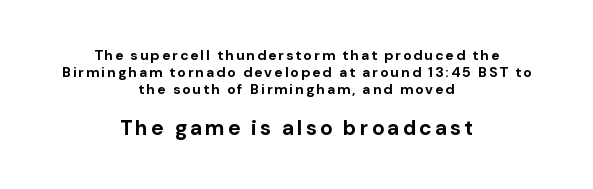
This layout puts the modest block above and the oversized block below. Teacher's note: observe the equal gaps on both sides — that is centered alignment. No italicization has been applied; the sample stays upright. Nobody drew a line under any word here. Students, this is bold: see how much ink each stroke carries.
